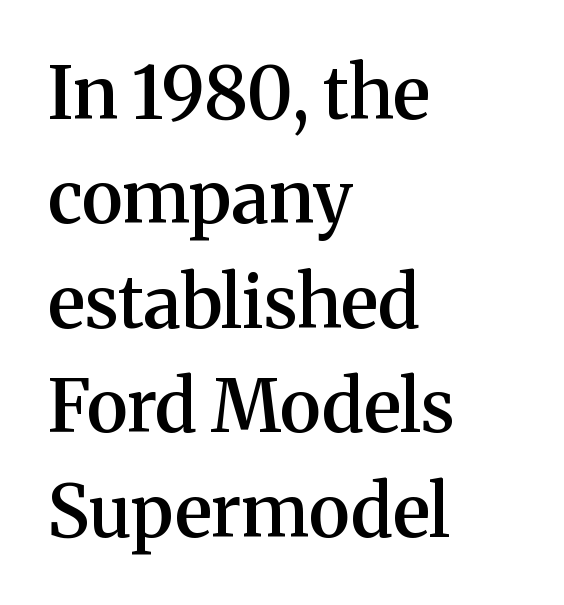
Descenders hang freely into open space. Letter spacing: default. Character widths vary here, with narrow letters taking less room than wide ones. Casual observation: everything's shoved over to the left.
